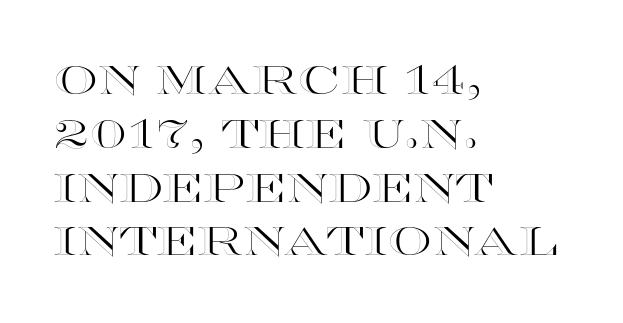
{"italic": "no", "width": "wide", "x_height": "large", "monospaced": "no", "underline": "no", "align": "left", "line_spacing": "normal", "line_spacing_ratio": 1.38, "letter_spacing": "normal", "letter_spacing_em": 0.0, "glyph_px": 39}
